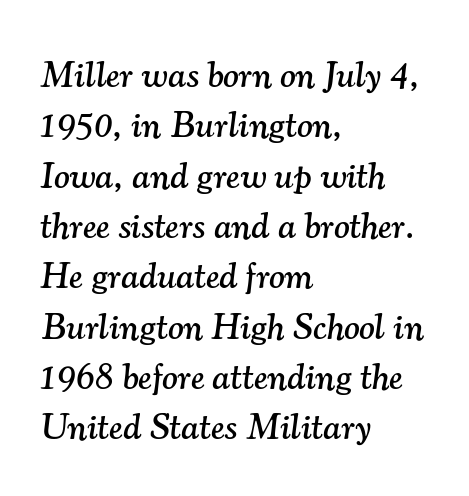
Q: Is the text italic (slanted)? A: Yes, it leans right by about 7 degrees.
Q: Is the typeface a serif or a sans-serif typeface? A: Serif.
Q: Is the text underlined? A: No.
Q: How is the paragraph aligned? A: Left-aligned.
Q: Is the spacing between letters normal or unusually wide? A: Normal.
Q: Is the spacing between lines tight, normal or loose? A: Normal.
Q: Width (condensed, normal, or wide)? A: Normal.
Q: Stroke contrast? A: Medium.
Q: x-height? A: Small.
Q: Monospaced? A: No.
